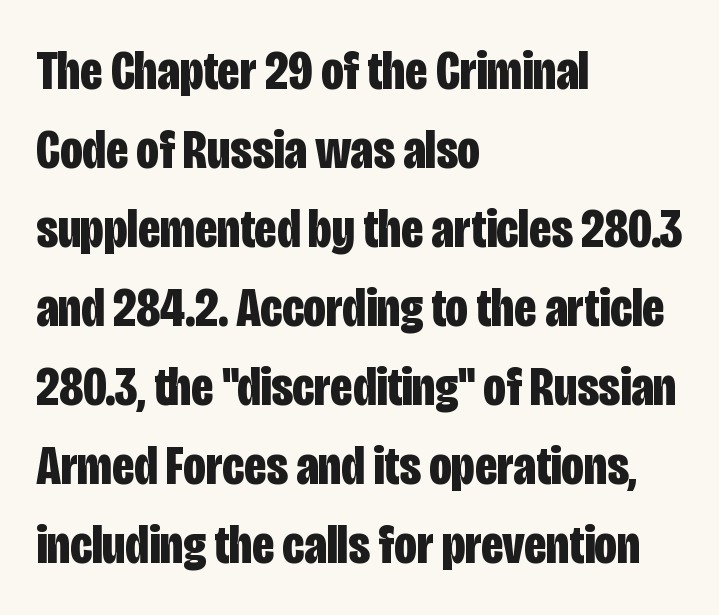
{"serif": "no", "italic": "no", "bold": "yes", "weight": "bold", "width": "condensed", "stroke_contrast": "low", "x_height": "large", "monospaced": "no", "underline": "no", "align": "left", "line_spacing": "normal", "line_spacing_ratio": 1.41, "letter_spacing": "normal", "letter_spacing_em": 0.0, "glyph_px": 56}
